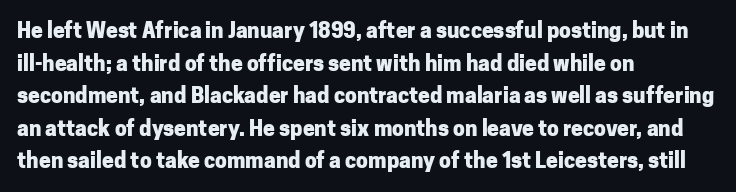
The image shows 21 px bold type, upright; set left-aligned, normal line spacing (1.55x), normal letter spacing, not underlined.
